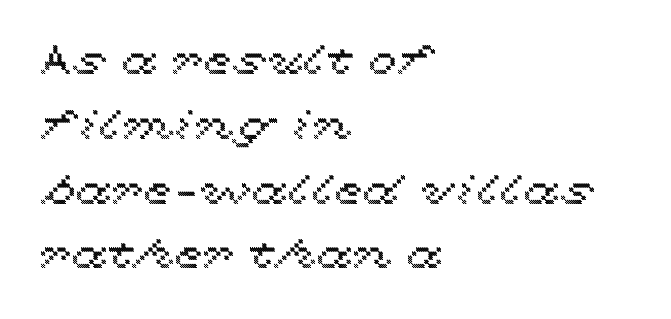
{"width": "wide", "x_height": "medium", "monospaced": "no", "underline": "no", "align": "left", "line_spacing": "normal", "line_spacing_ratio": 1.58, "letter_spacing": "normal", "letter_spacing_em": 0.0, "glyph_px": 41}
